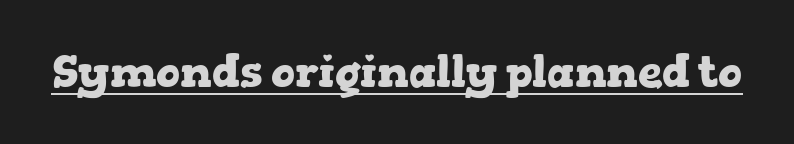
Q: Is the text bold? A: Yes.
Q: Is the text italic (slanted)? A: No, it is upright.
Q: Is the typeface a serif or a sans-serif typeface? A: Serif.
Q: Is the text underlined? A: Yes.
Q: Is the spacing between letters normal or unusually wide? A: Normal.
Q: Width (condensed, normal, or wide)? A: Wide.
Q: Stroke contrast? A: Low.
Q: x-height? A: Medium.
Q: Monospaced? A: No.
